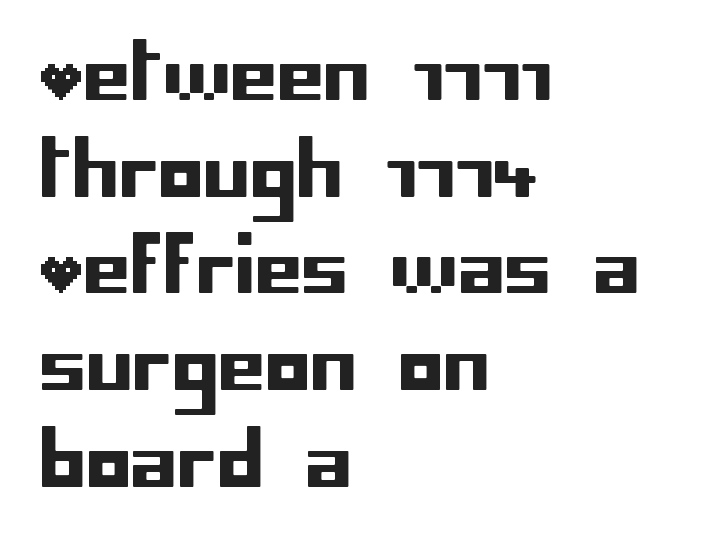
Q: Is the text italic (slanted)? A: No, it is upright.
Q: Is the typeface a serif or a sans-serif typeface? A: Sans-serif.
Q: Is the text underlined? A: No.
Q: How is the paragraph aligned? A: Left-aligned.
Q: Is the spacing between letters normal or unusually wide? A: Normal.
Q: Is the spacing between lines tight, normal or loose? A: Normal.
Q: Width (condensed, normal, or wide)? A: Normal.
Q: Stroke contrast? A: Low.
Q: x-height? A: Large.
